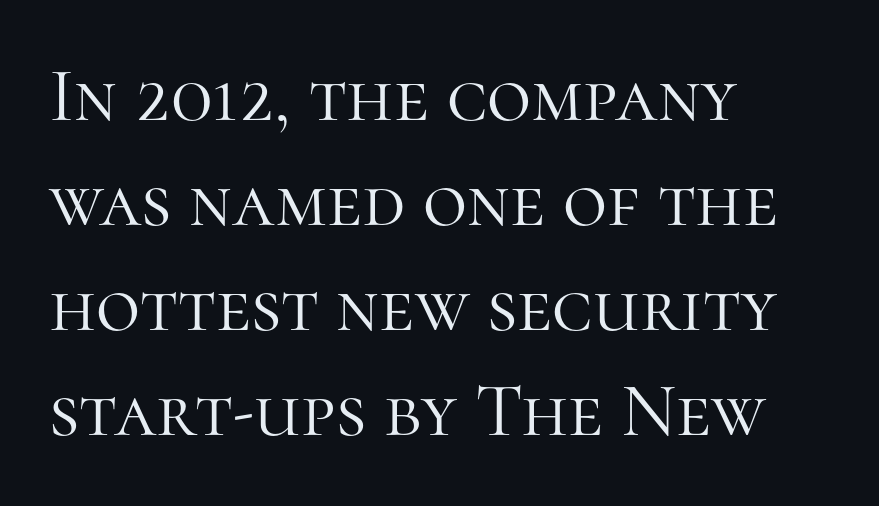
{"serif": "yes", "italic": "no", "bold": "no", "weight": "light", "width": "normal", "stroke_contrast": "high", "x_height": "medium", "monospaced": "no", "underline": "no", "align": "left", "line_spacing": "normal", "line_spacing_ratio": 1.38, "letter_spacing": "normal", "letter_spacing_em": 0.0, "glyph_px": 76}
